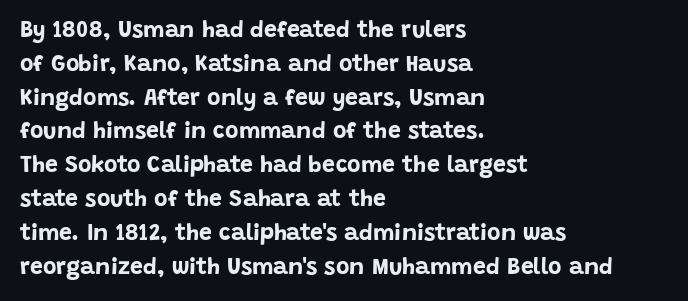
The image shows 23 px bold type, upright; set left-aligned, normal line spacing (1.47x), normal letter spacing, not underlined.
